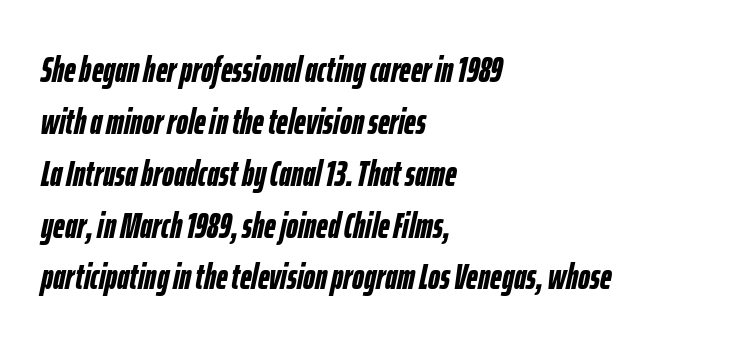
Its strokes are broad and dark, the hallmark of bold type. Would a proofreader flag this as italicized? Yes. Lines of text with bare space underneath. Regular leading.
